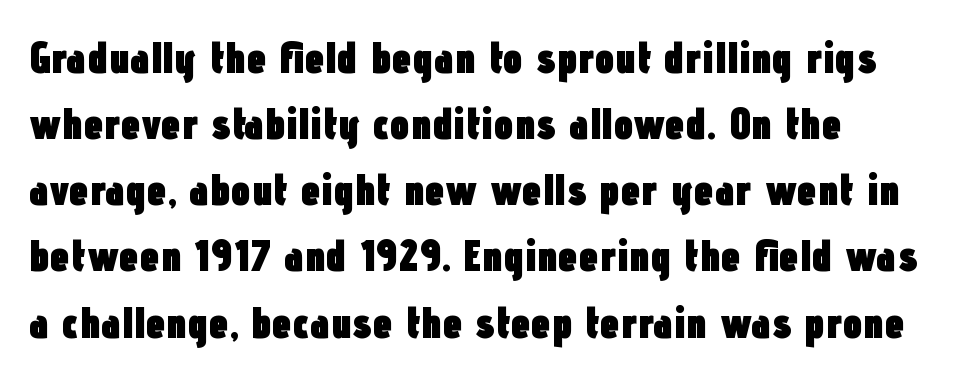
The image shows 45 px heavy, condensed sans-serif type, upright; set normal line spacing (1.47x), normal letter spacing, not underlined; low stroke contrast and a medium x-height.
